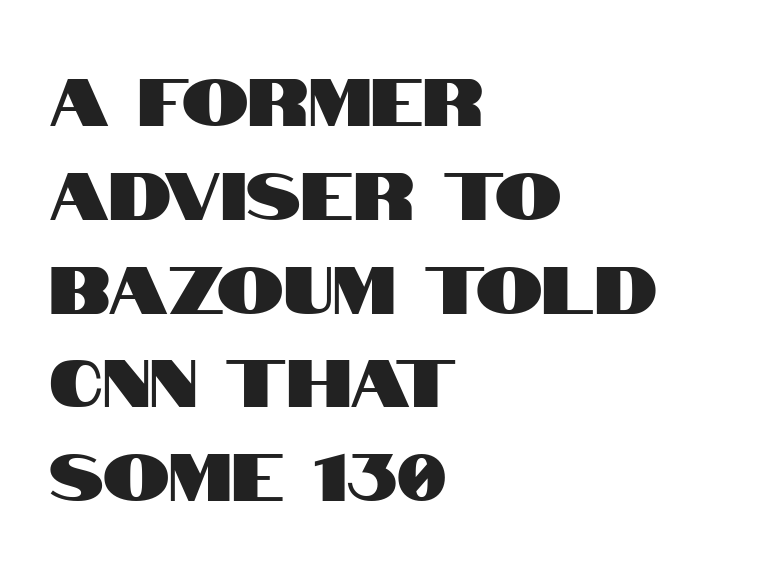
Q: Is the text italic (slanted)? A: No, it is upright.
Q: Is the typeface a serif or a sans-serif typeface? A: Sans-serif.
Q: Is the text underlined? A: No.
Q: How is the paragraph aligned? A: Left-aligned.
Q: Is the spacing between letters normal or unusually wide? A: Normal.
Q: Is the spacing between lines tight, normal or loose? A: Normal.
Q: Width (condensed, normal, or wide)? A: Condensed.
Q: Stroke contrast? A: High.
Q: x-height? A: Large.
Q: Monospaced? A: No.
